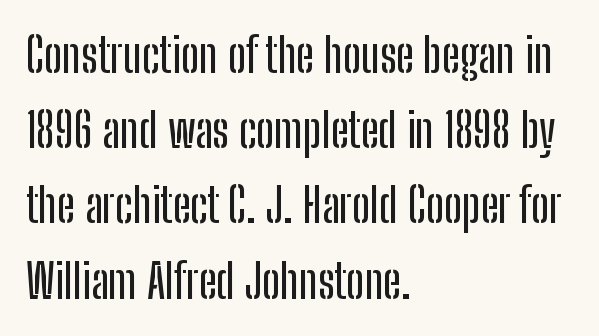
Here the designer chose a conventional face with non-uniform glyph widths. The space between consecutive lines is moderate. Stroke terminals: plain, sans-serif. The rendering anchors every line to the left-hand side. The space beneath each line is pristine and unruled. A roman cut, with each character standing at attention.
